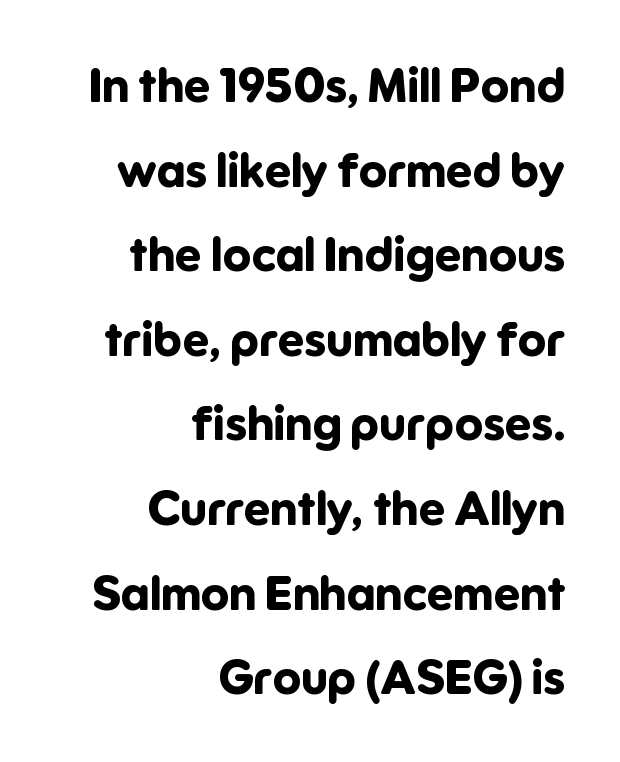
Q: Is the text bold? A: Yes.
Q: Is the text italic (slanted)? A: No, it is upright.
Q: Is the typeface a serif or a sans-serif typeface? A: Sans-serif.
Q: Is the text underlined? A: No.
Q: How is the paragraph aligned? A: Right-aligned.
Q: Is the spacing between letters normal or unusually wide? A: Normal.
Q: Width (condensed, normal, or wide)? A: Normal.
Q: Stroke contrast? A: Low.
Q: x-height? A: Medium.
Q: Monospaced? A: No.
